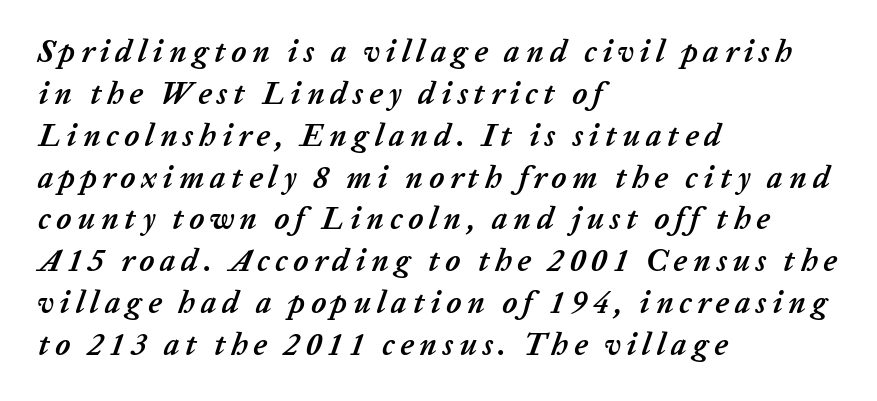
The image shows 31 px semibold type, italic (leaning right); set left-aligned, normal line spacing (1.35x), not underlined; low stroke contrast and a medium x-height.
